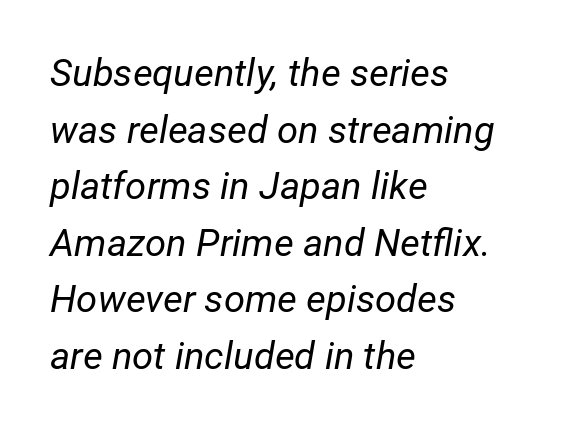
{"italic": "yes", "lean": "right", "slant_degrees": 12, "bold": "no", "weight": "regular", "width": "normal", "stroke_contrast": "low", "x_height": "medium", "monospaced": "no", "underline": "no", "align": "left", "line_spacing": "normal", "line_spacing_ratio": 1.49, "letter_spacing": "normal", "letter_spacing_em": 0.0, "glyph_px": 38}
